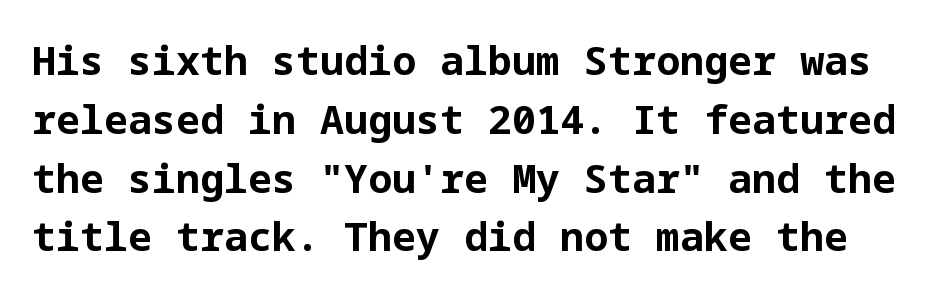
{"serif": "no", "italic": "no", "bold": "yes", "weight": "bold", "width": "normal", "stroke_contrast": "low", "x_height": "medium", "underline": "no", "line_spacing": "normal", "line_spacing_ratio": 1.47, "letter_spacing": "normal", "letter_spacing_em": 0.0, "glyph_px": 40}
